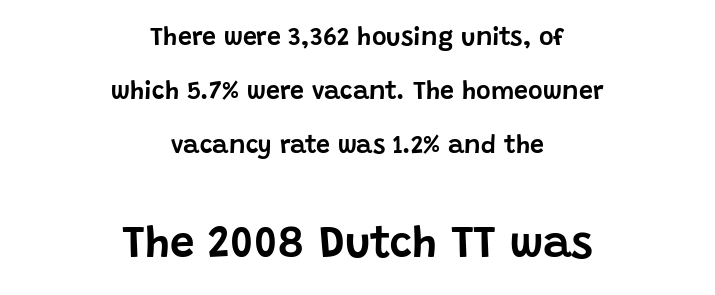
The image shows 44 px sans-serif type, upright; set centered, loose line spacing (2.17x), normal letter spacing, not underlined; the second (bottom) block is 1.76x larger; low stroke contrast and a large x-height.
